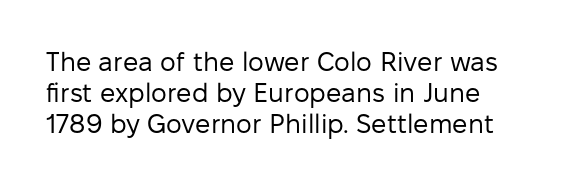
{"italic": "no", "bold": "no", "underline": "no", "line_spacing": "tight", "line_spacing_ratio": 1.14, "letter_spacing": "normal", "letter_spacing_em": 0.0, "glyph_px": 27}
